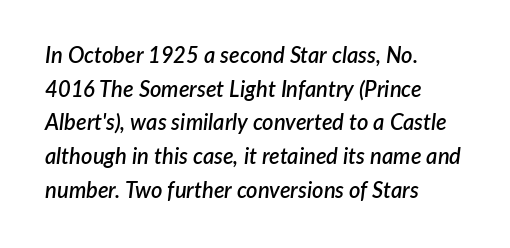
{"italic": "yes", "lean": "right", "slant_degrees": 7, "bold": "semi", "underline": "no", "align": "left", "line_spacing": "normal", "line_spacing_ratio": 1.53, "letter_spacing": "normal", "letter_spacing_em": 0.0, "glyph_px": 22}
